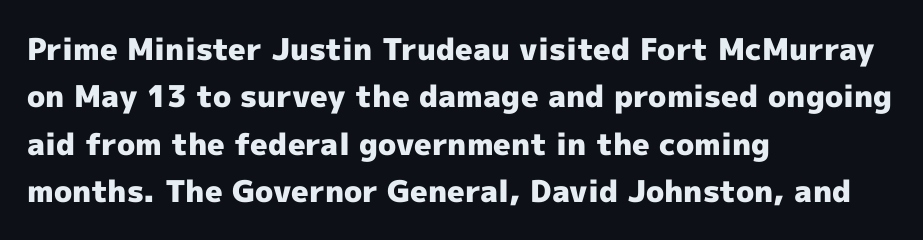
Looks like regular typesetting: each glyph gets only the width it needs. The paragraph has a hard left edge and a soft right edge. Check the space under the baseline: it is left empty. No feet cap the strokes, marking this as sans-serif type. A normal amount of white space separates one row of letters from the next. Honestly, the letter spacing is just normal — you wouldn't notice it.
